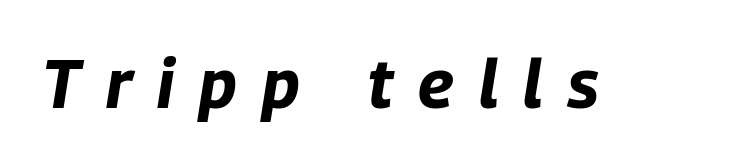
The image shows 68 px bold, condensed type, italic (leaning right); set unusually wide letter spacing (+0.37 em), not underlined; low stroke contrast and a large x-height.
